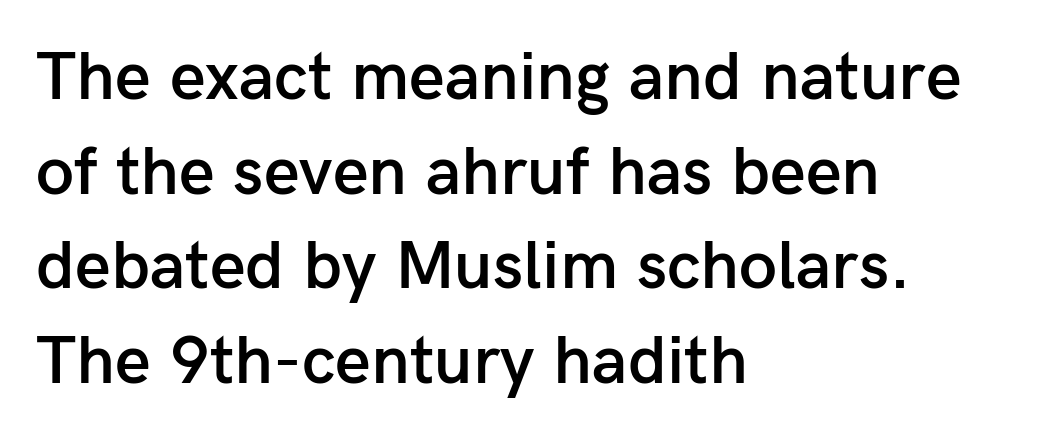
{"serif": "no", "italic": "no", "bold": "semi", "weight": "semibold", "width": "normal", "stroke_contrast": "low", "x_height": "medium", "monospaced": "no", "underline": "no", "align": "left", "line_spacing": "normal", "line_spacing_ratio": 1.37, "letter_spacing": "normal", "letter_spacing_em": 0.0, "glyph_px": 69}
